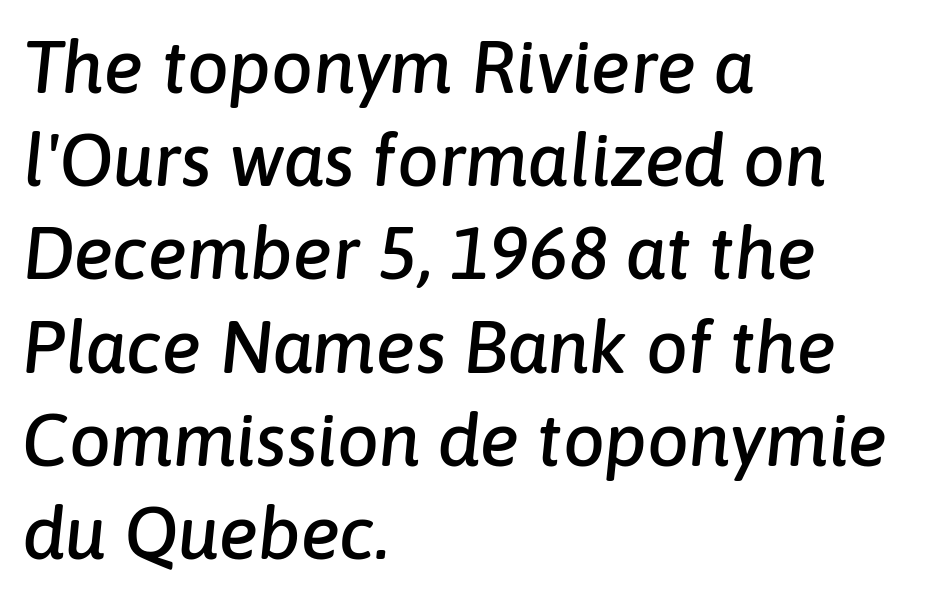
Think of a printed novel: that variable character pitch is what you see here. An italicized treatment has been applied to the whole sample. Short note: letters normally spaced. This rendering features lettering with no underline. Vertically, the passage feels balanced, rows spaced as you'd expect.
